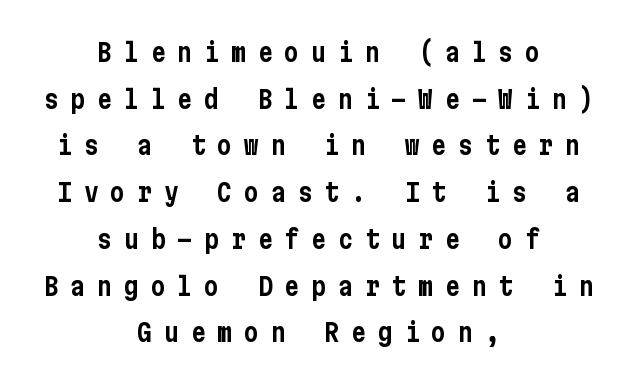
Lines of text with bare space underneath. Visually the block forms a symmetrical silhouette, jagged on both flanks. The lettering stays uniformly vertical, giving the passage a roman look. This rendering widens character spacing well past its baseline value.
